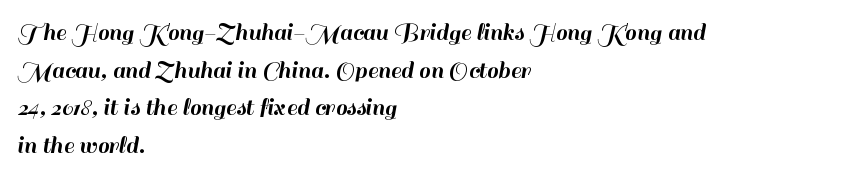
Which margin do the lines hug? The left one — the right edge is uneven. This sample uses plain, unmodified letter spacing. Glance below the letters and you will spot only blank space. Baseline-to-baseline distance is the conventional proportion of letter height.
